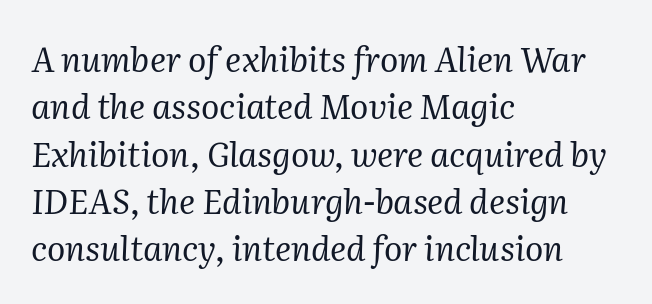
Q: Is the text bold? A: No.
Q: Is the text italic (slanted)? A: Yes, it leans right by about 2 degrees.
Q: Is the typeface a serif or a sans-serif typeface? A: Serif.
Q: Is the text underlined? A: No.
Q: How is the paragraph aligned? A: Left-aligned.
Q: Is the spacing between letters normal or unusually wide? A: Normal.
Q: Is the spacing between lines tight, normal or loose? A: Normal.
Q: Width (condensed, normal, or wide)? A: Normal.
Q: Stroke contrast? A: Medium.
Q: x-height? A: Medium.
Q: Monospaced? A: No.
